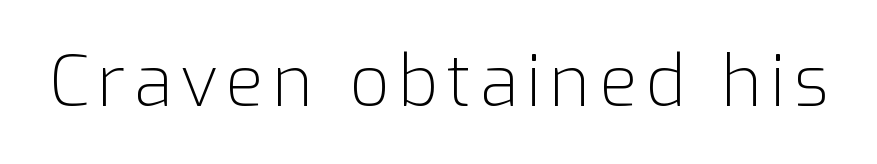
{"serif": "no", "italic": "no", "bold": "no", "weight": "light", "width": "normal", "stroke_contrast": "low", "x_height": "medium", "monospaced": "no", "underline": "no", "glyph_px": 70}
